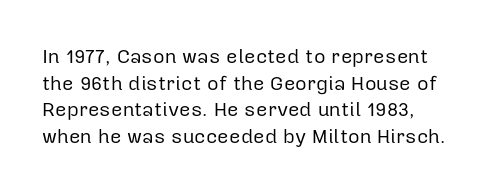
Between one letter and the next there's only the usual sliver of space. The rows are spaced the way most documents space them. No italicization has been applied; the sample stays upright. Type without underlining. The font is comparable to plain body text, perhaps lighter.
